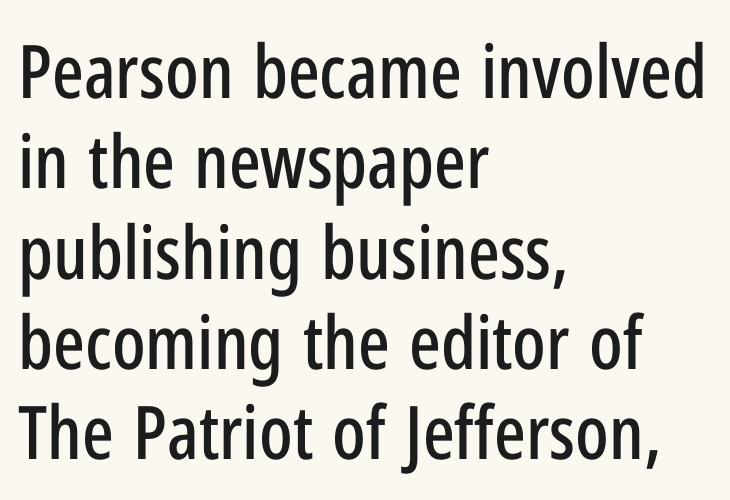
The image shows 74 px condensed sans-serif type, upright; set left-aligned, line spacing 1.22x, normal letter spacing, not underlined; low stroke contrast and a medium x-height.
